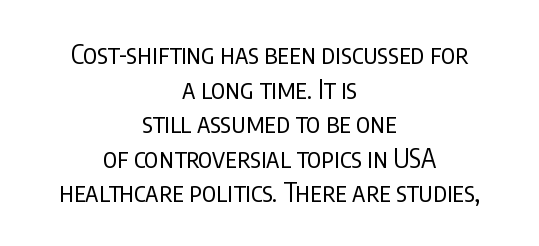
Every stem runs plumb, perpendicular to the baseline. The space between consecutive lines is moderate. Typeset on center — no edge is straight. The line texture is even and compact thanks to regular tracking. The foot of each line stays bare and open. Stems here are at most as thick as an everyday book face.
